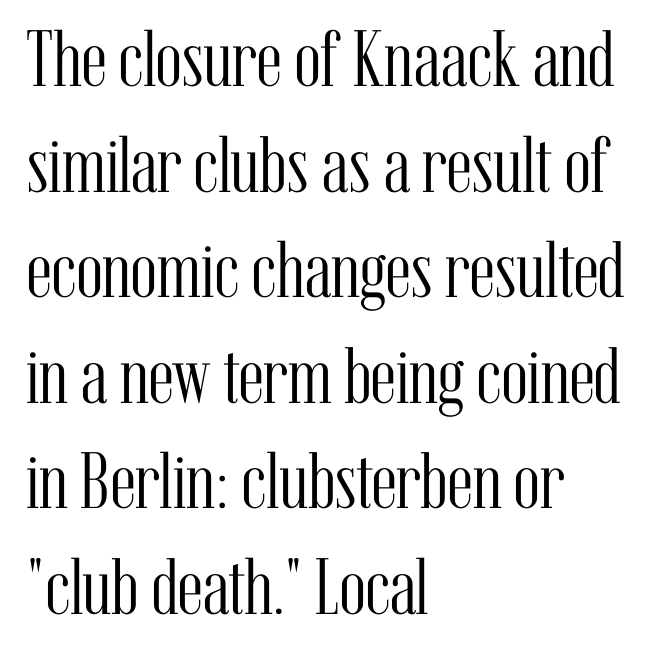
Check where the strokes stop: tiny serifs finish them off. Has an underline been added? It has not. Looks like regular typesetting: each glyph gets only the width it needs. The strokes carry an ordinary text weight at most.
